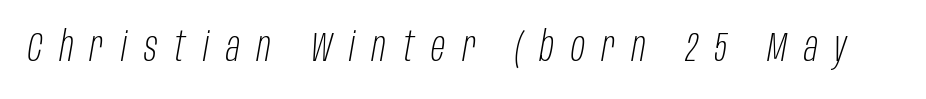
Q: Is the text bold? A: No.
Q: Is the text italic (slanted)? A: Yes, it leans right by about 10 degrees.
Q: Is the text underlined? A: No.
Q: Is the spacing between letters normal or unusually wide? A: Unusually wide.
Q: Width (condensed, normal, or wide)? A: Condensed.
Q: Stroke contrast? A: Low.
Q: x-height? A: Large.
Q: Monospaced? A: No.
